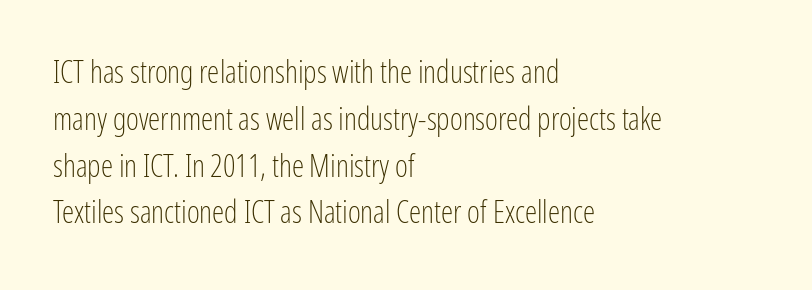
Honestly, there is no underline to notice here at all. The letterforms sit shoulder to shoulder at normal distance. You can tell from the bare stems that sans-serif type was used. Is this a heavy cut? Hardly; it is regular or lighter. Posture: vertical. Leading: standard.
